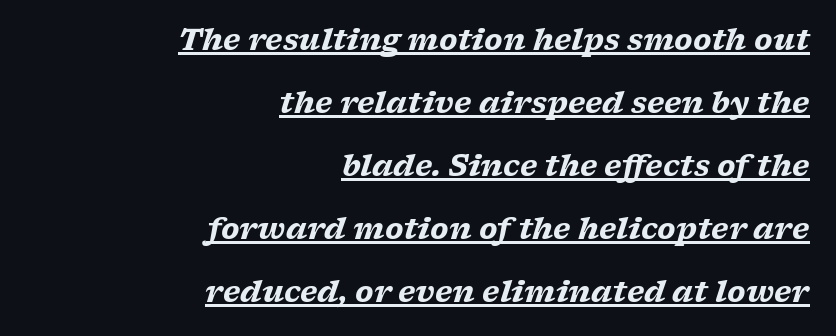
{"serif": "yes", "italic": "yes", "lean": "right", "slant_degrees": 17, "bold": "yes", "weight": "heavy", "width": "wide", "stroke_contrast": "low", "x_height": "medium", "monospaced": "no", "underline": "yes", "align": "right", "line_spacing": "loose", "line_spacing_ratio": 2.17, "letter_spacing": "normal", "letter_spacing_em": 0.0, "glyph_px": 29}
